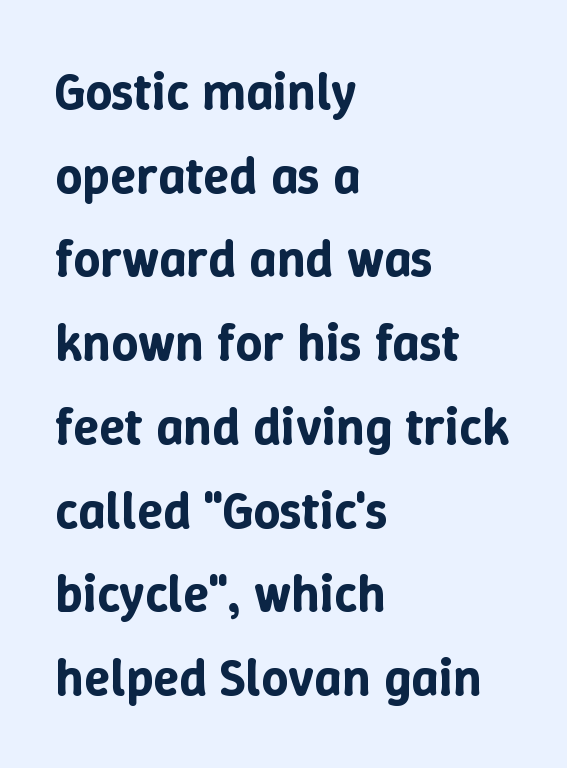
The image shows 53 px text type, upright; set left-aligned, normal line spacing (1.58x), normal letter spacing, not underlined; low stroke contrast and a medium x-height.
